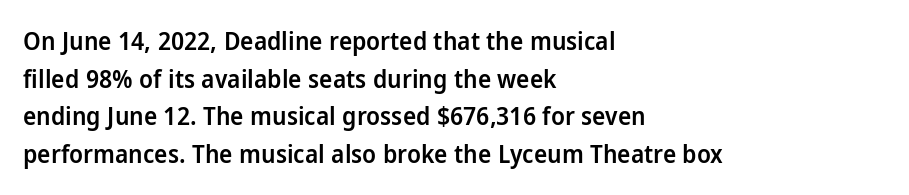
The image shows 25 px text type, upright; set left-aligned, normal line spacing (1.51x), normal letter spacing, not underlined.
